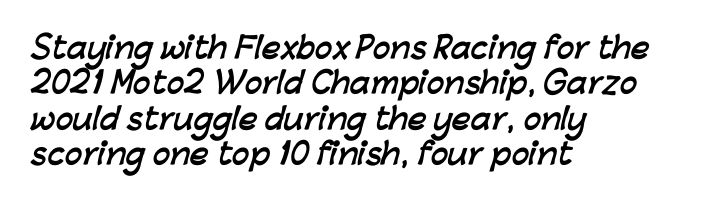
{"serif": "no", "bold": "yes", "weight": "semibold", "width": "normal", "stroke_contrast": "low", "x_height": "medium", "monospaced": "no", "underline": "no", "align": "left", "line_spacing_ratio": 1.22, "letter_spacing": "normal", "letter_spacing_em": 0.0, "glyph_px": 29}
